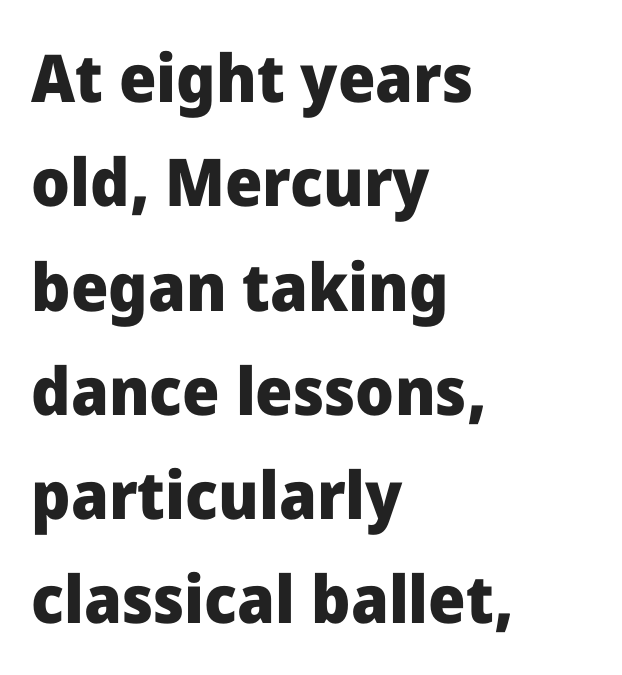
Q: Is the text bold? A: Yes.
Q: Is the text italic (slanted)? A: No, it is upright.
Q: Is the typeface a serif or a sans-serif typeface? A: Sans-serif.
Q: Is the text underlined? A: No.
Q: How is the paragraph aligned? A: Left-aligned.
Q: Is the spacing between letters normal or unusually wide? A: Normal.
Q: Is the spacing between lines tight, normal or loose? A: Normal.
Q: Width (condensed, normal, or wide)? A: Normal.
Q: Stroke contrast? A: Low.
Q: x-height? A: Medium.
Q: Monospaced? A: No.
